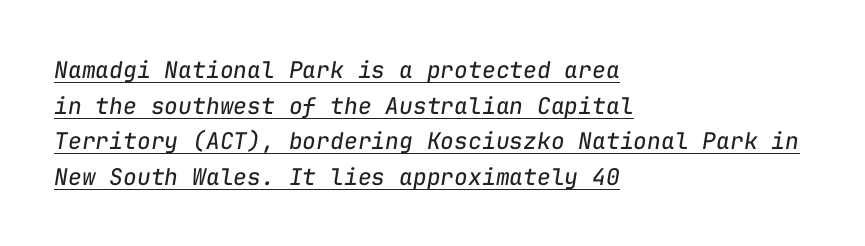
All the whitespace from short lines collects on the right. A rule runs beneath these lines of type. Stroke thickness stays within the range of a standard reading face or lighter. Inter-character spacing is left at the font's built-in metrics.
